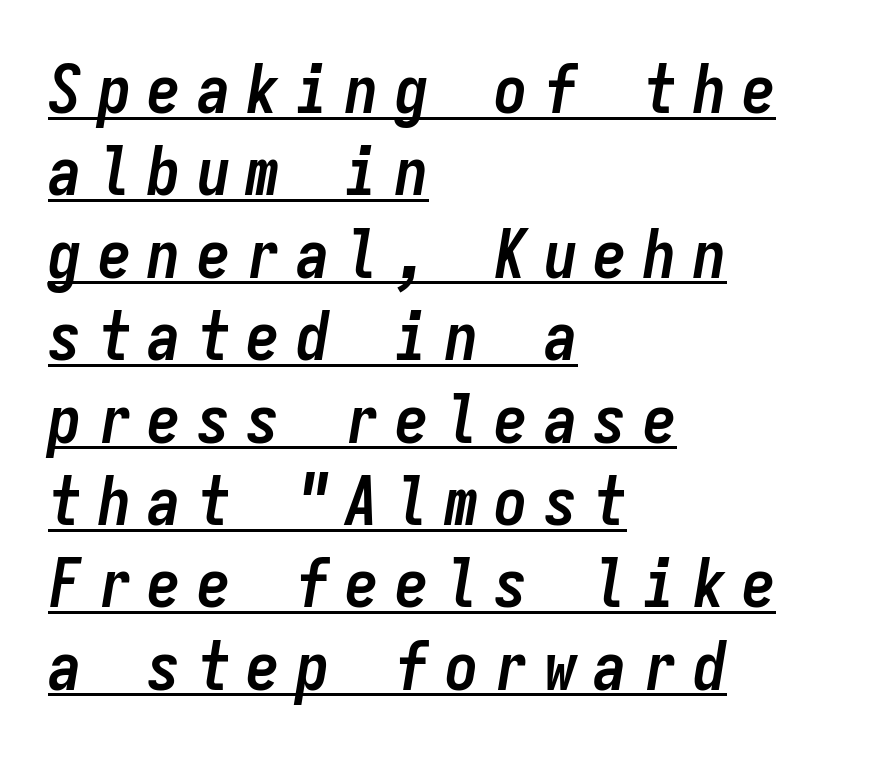
{"italic": "yes", "lean": "right", "slant_degrees": 9, "bold": "yes", "weight": "semibold", "width": "condensed", "stroke_contrast": "low", "x_height": "medium", "monospaced": "yes", "underline": "yes", "align": "left", "line_spacing_ratio": 1.23, "letter_spacing": "wide", "letter_spacing_em": 0.24, "glyph_px": 67}
